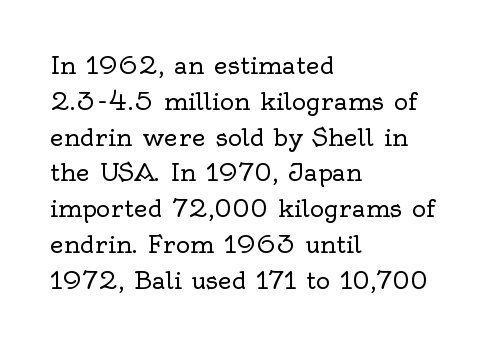
{"italic": "no", "bold": "no", "underline": "no", "align": "left", "line_spacing": "normal", "line_spacing_ratio": 1.49, "letter_spacing": "normal", "letter_spacing_em": 0.0, "glyph_px": 24}
